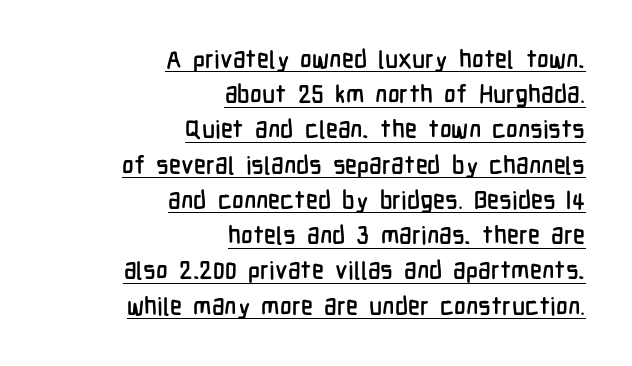
The image shows 25 px text type, upright; set right-aligned, normal line spacing (1.41x), normal letter spacing, underlined.
